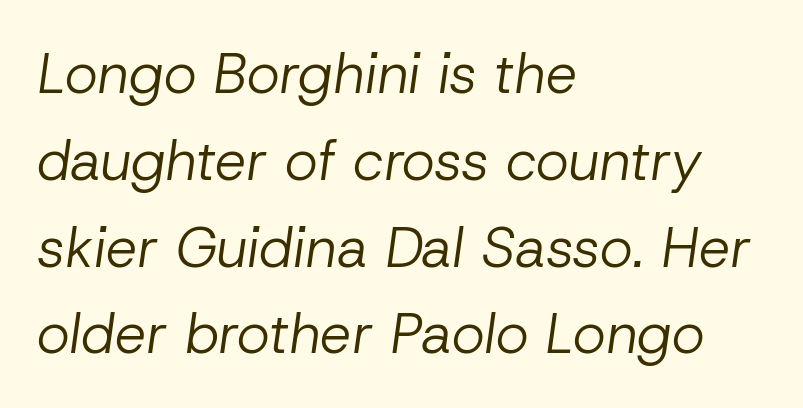
The image shows 56 px regular-weight type, italic (leaning right); set left-aligned, normal line spacing (1.55x), normal letter spacing, not underlined; low stroke contrast and a medium x-height.
